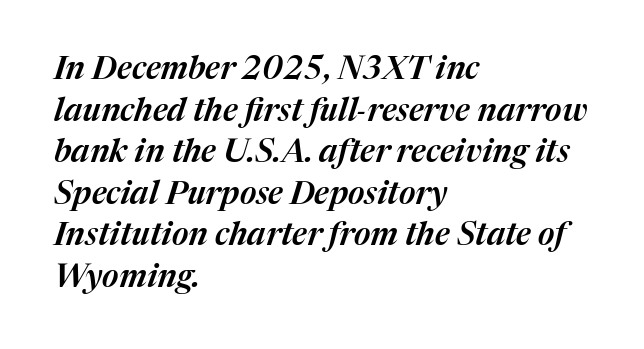
{"italic": "yes", "lean": "right", "slant_degrees": 17, "width": "normal", "stroke_contrast": "medium", "x_height": "medium", "monospaced": "no", "underline": "no", "align": "left", "line_spacing": "normal", "line_spacing_ratio": 1.3, "letter_spacing": "normal", "letter_spacing_em": 0.0, "glyph_px": 32}
